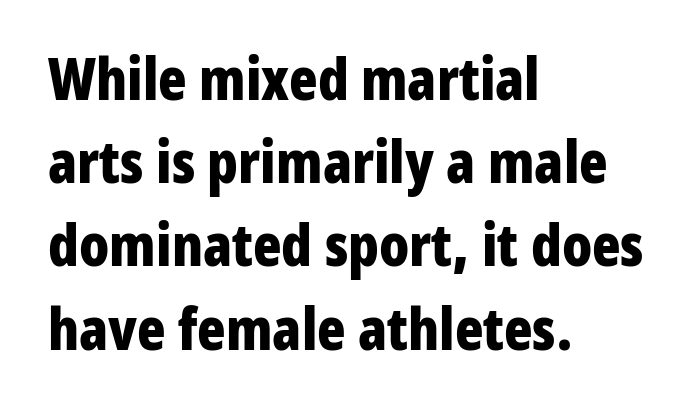
{"serif": "no", "italic": "no", "bold": "yes", "weight": "bold", "width": "condensed", "stroke_contrast": "low", "x_height": "medium", "monospaced": "no", "underline": "no", "align": "left", "line_spacing": "normal", "line_spacing_ratio": 1.41, "letter_spacing": "normal", "letter_spacing_em": 0.0, "glyph_px": 59}
